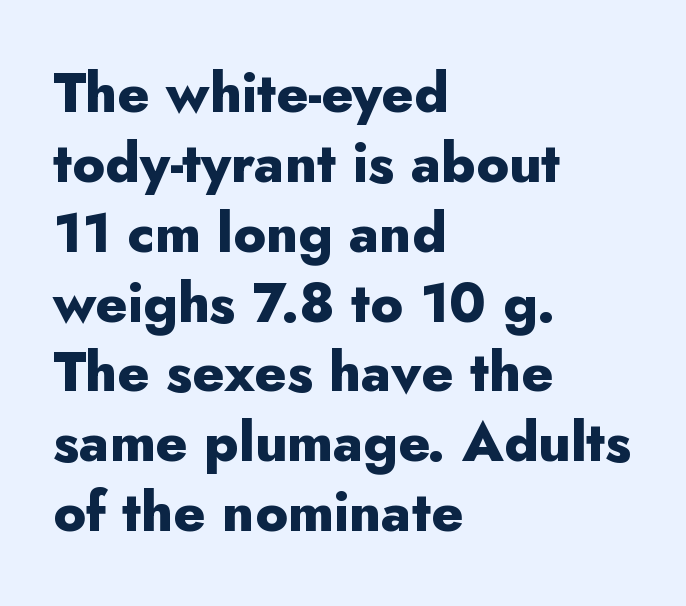
{"serif": "no", "italic": "no", "bold": "yes", "weight": "heavy", "width": "normal", "stroke_contrast": "low", "x_height": "small", "monospaced": "no", "underline": "no", "align": "left", "line_spacing": "normal", "line_spacing_ratio": 1.27, "letter_spacing": "normal", "letter_spacing_em": 0.0, "glyph_px": 55}
